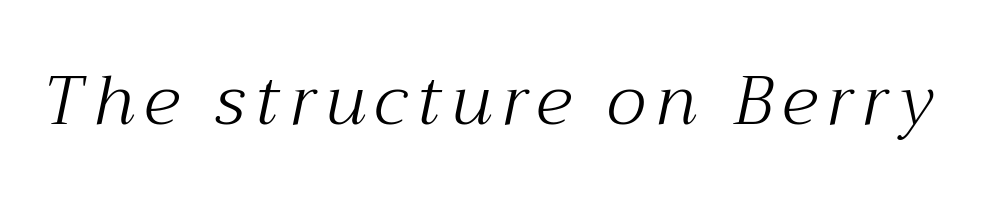
The image shows 69 px light serif type, italic (leaning right); set not underlined; medium stroke contrast and a medium x-height.
